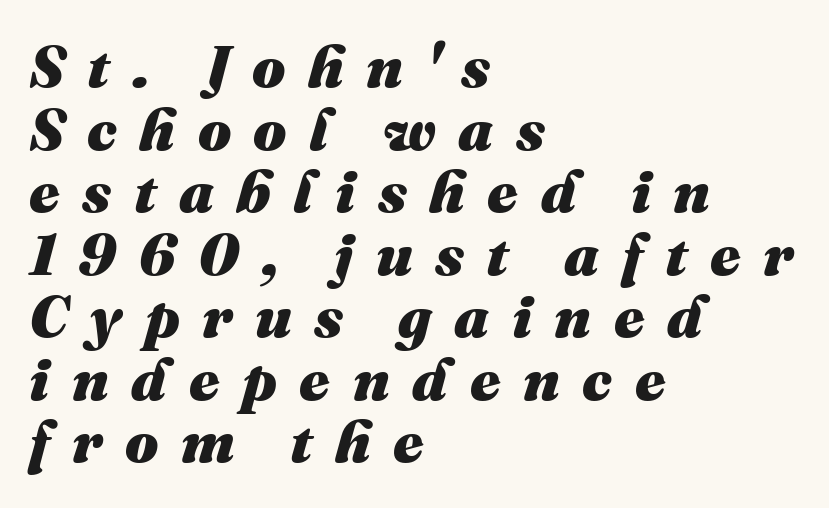
The image shows 59 px heavy type, italic (leaning right); set left-aligned, tight line spacing (1.06x), unusually wide letter spacing (+0.38 em), not underlined; medium stroke contrast and a medium x-height.
